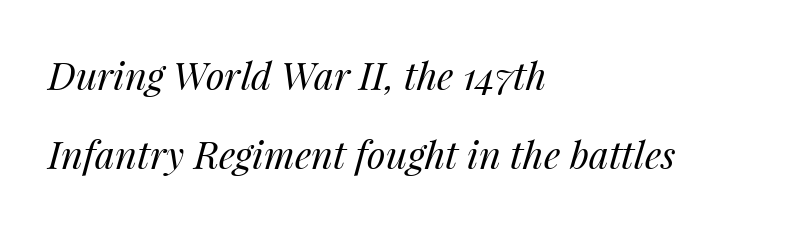
Letters rest on an invisible, unmarked baseline. If you measured baseline to baseline, you'd find a long distance. You can tell it's italic because the verticals aren't actually vertical. Looks like regular typesetting: each glyph gets only the width it needs.
